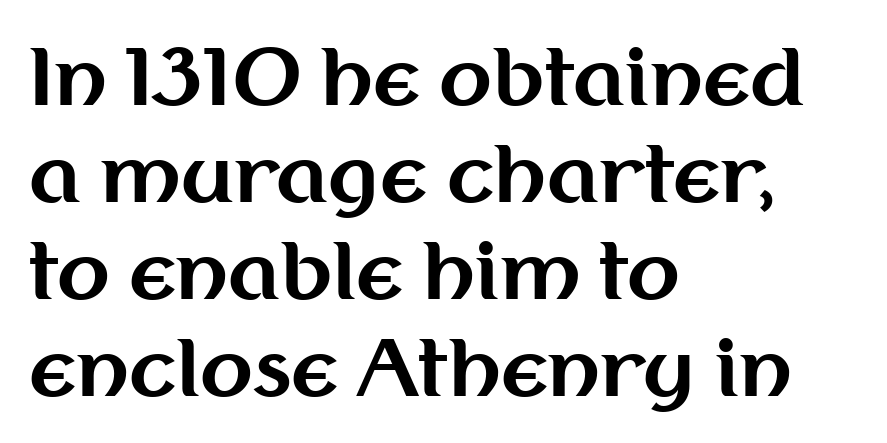
Characters remain perfectly vertical along every line. Rows of type keep a routine distance in the vertical direction. Typographic density is high because the face is bold. These lines keep a tight, regular rhythm from letter to letter. Each letter keeps its own natural width here, so spacing adapts to shape. In terms of letterform style, serifs are entirely absent.
